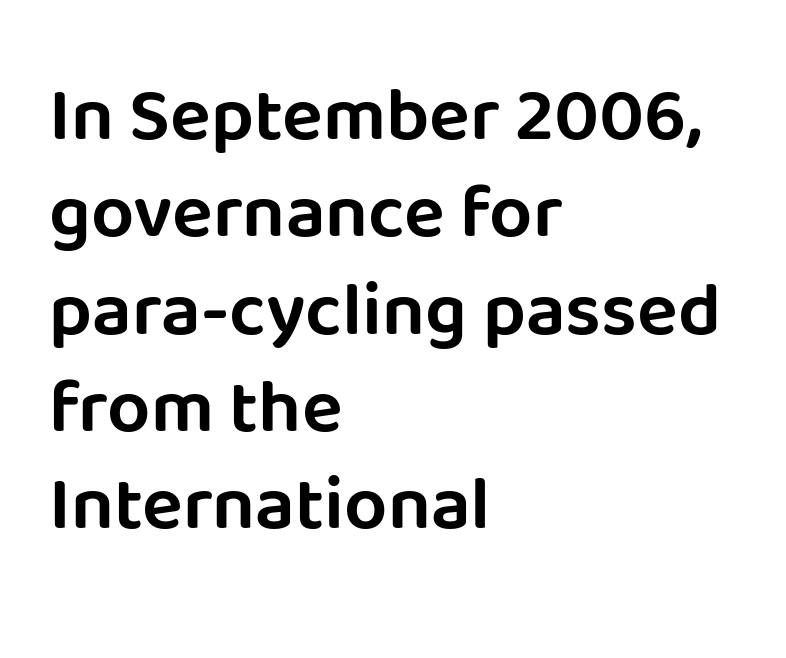
{"serif": "no", "italic": "no", "width": "normal", "stroke_contrast": "low", "x_height": "large", "monospaced": "no", "underline": "no", "align": "left", "line_spacing": "normal", "line_spacing_ratio": 1.28, "letter_spacing": "normal", "letter_spacing_em": 0.0, "glyph_px": 76}
